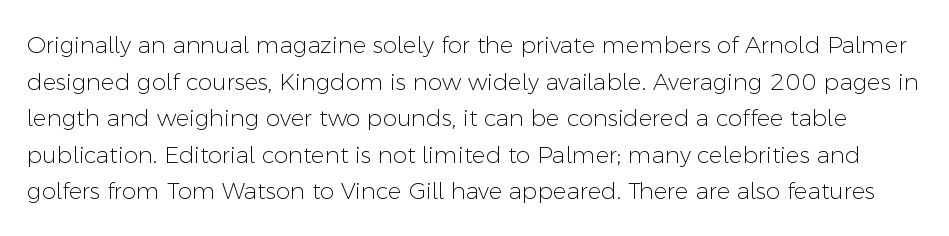
Q: Is the text bold? A: No.
Q: Is the text italic (slanted)? A: No, it is upright.
Q: Is the text underlined? A: No.
Q: Is the spacing between letters normal or unusually wide? A: Normal.
Q: Is the spacing between lines tight, normal or loose? A: Normal.
